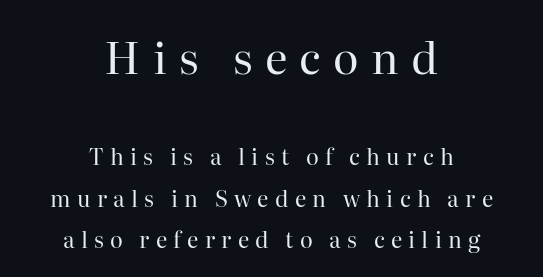
Q: Is the text bold? A: No.
Q: Is the text italic (slanted)? A: No, it is upright.
Q: Is the typeface a serif or a sans-serif typeface? A: Serif.
Q: Is the text underlined? A: No.
Q: How is the paragraph aligned? A: Centered.
Q: Is the spacing between letters normal or unusually wide? A: Unusually wide.
Q: Which block of text is set in a larger size, the first (top) or the second (bottom)? A: The first (top) one.
Q: Width (condensed, normal, or wide)? A: Normal.
Q: Stroke contrast? A: High.
Q: x-height? A: Medium.
Q: Monospaced? A: No.
